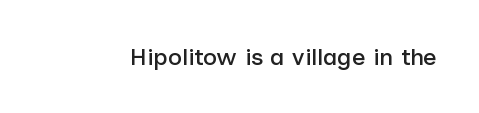
The image shows 24 px text type, upright; set normal letter spacing, not underlined.
